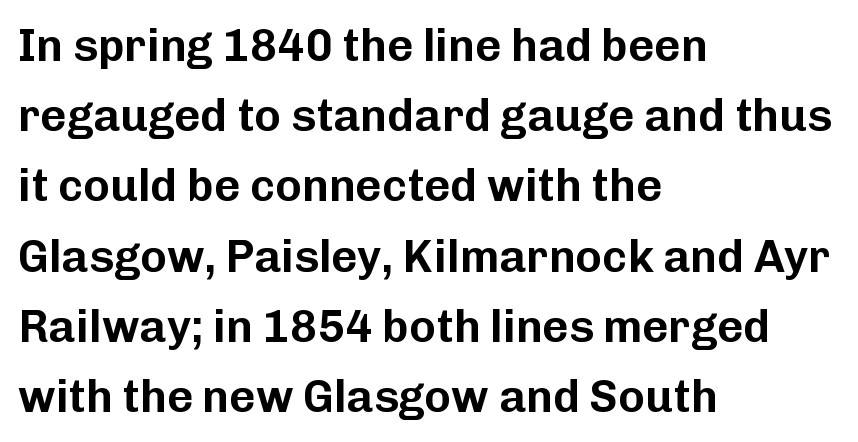
The image shows 45 px sans-serif type, upright; set left-aligned, normal line spacing (1.56x), normal letter spacing, not underlined; low stroke contrast and a medium x-height.
